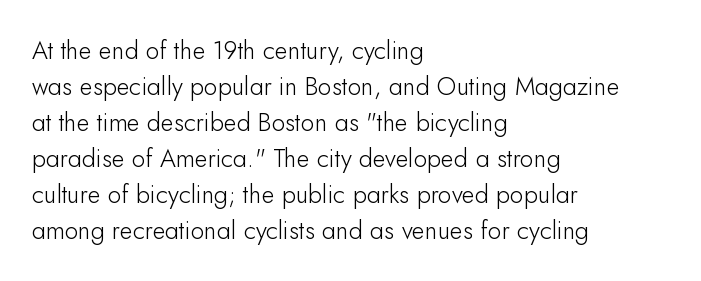
{"italic": "no", "bold": "no", "underline": "no", "align": "left", "line_spacing": "normal", "line_spacing_ratio": 1.44, "letter_spacing": "normal", "letter_spacing_em": 0.0, "glyph_px": 25}
